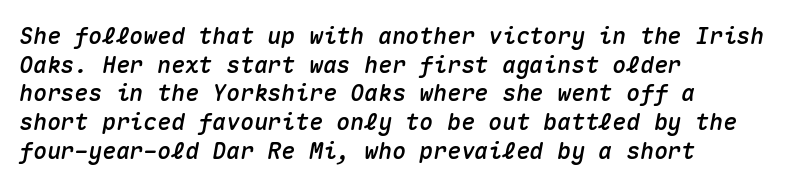
It's the slanting kind of type. Quick note: underline off. Compared with a centered layout, this one pins lines to the left instead. Quick note: interline space is typical.
